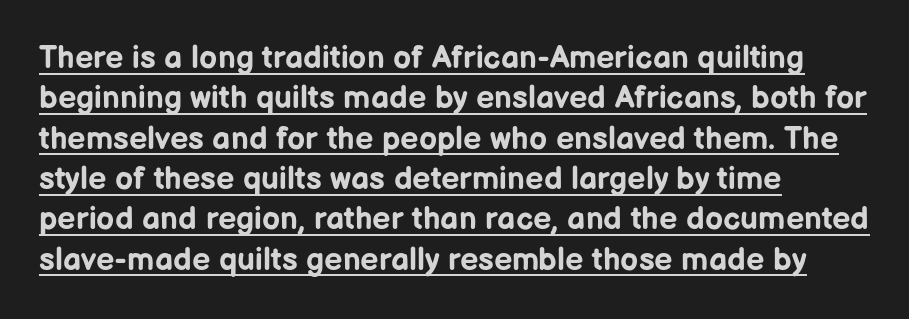
Words appear dense and cohesive because spacing is normal. Underlined type. Every character sits straight up, as roman type does. Look at the bottom of the vertical strokes: they stop flat, with no serifs.
